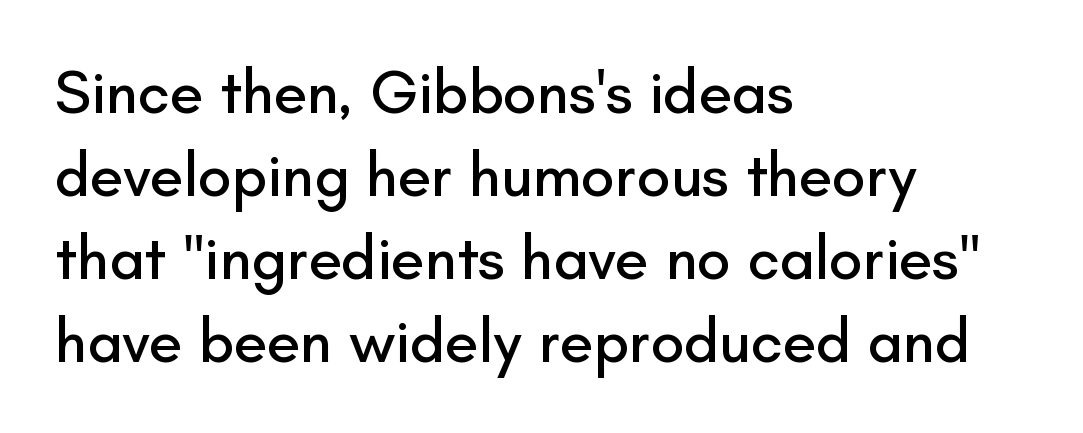
Q: Is the text italic (slanted)? A: No, it is upright.
Q: Is the typeface a serif or a sans-serif typeface? A: Sans-serif.
Q: Is the text underlined? A: No.
Q: How is the paragraph aligned? A: Left-aligned.
Q: Is the spacing between letters normal or unusually wide? A: Normal.
Q: Is the spacing between lines tight, normal or loose? A: Normal.
Q: Width (condensed, normal, or wide)? A: Normal.
Q: Stroke contrast? A: Low.
Q: x-height? A: Small.
Q: Monospaced? A: No.
